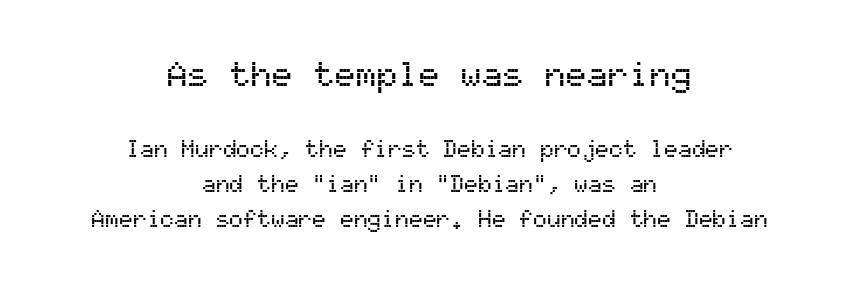
The rendering shrinks the type as you move from the upper chunk to the lower. Stroke terminals: plain, sans-serif. How would I describe the line gaps? Plain and ordinary. Honestly, there is no underline to notice here at all.
